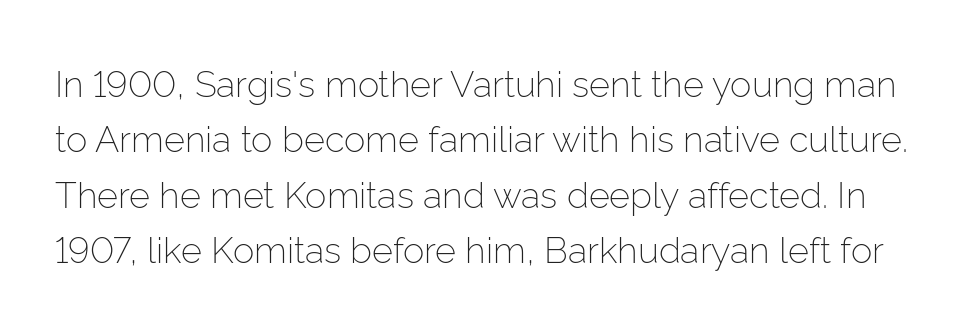
{"serif": "no", "italic": "no", "bold": "no", "weight": "light", "width": "normal", "stroke_contrast": "low", "x_height": "medium", "monospaced": "no", "underline": "no", "line_spacing": "normal", "line_spacing_ratio": 1.54, "letter_spacing": "normal", "letter_spacing_em": 0.0, "glyph_px": 36}
